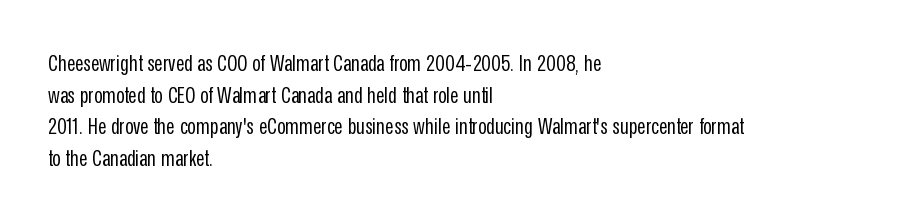
Q: Is the text bold? A: No.
Q: Is the text italic (slanted)? A: No, it is upright.
Q: Is the text underlined? A: No.
Q: How is the paragraph aligned? A: Left-aligned.
Q: Is the spacing between letters normal or unusually wide? A: Normal.
Q: Is the spacing between lines tight, normal or loose? A: Normal.
